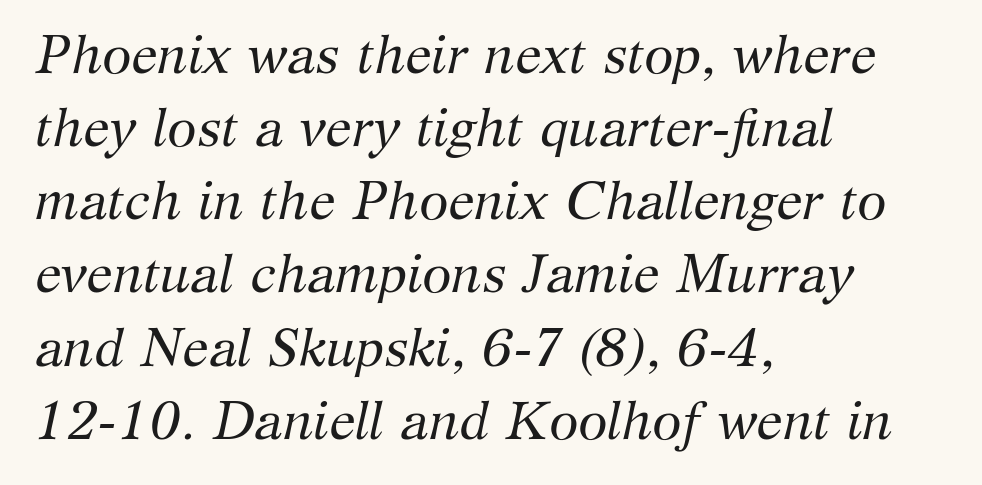
Only glyphs here, with clear space below each row. Designer's note — italics engaged. Unbolded letterforms with no extra heft. Varying glyph widths throughout — classic text-font behaviour. What stands out about the letter spacing? Nothing — it is the standard amount.
